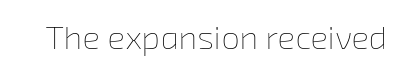
Spacing between characters is what you'd get straight out of the box. The face looks like a standard text weight, possibly lighter. Rule under the text: the space is simply empty. The face used here is proportionally spaced, like ordinary book or web type.
